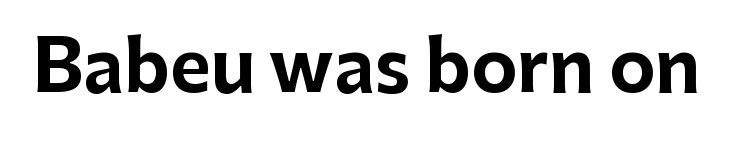
Q: Is the text bold? A: Yes.
Q: Is the text italic (slanted)? A: No, it is upright.
Q: Is the typeface a serif or a sans-serif typeface? A: Sans-serif.
Q: Is the text underlined? A: No.
Q: Is the spacing between letters normal or unusually wide? A: Normal.
Q: Width (condensed, normal, or wide)? A: Normal.
Q: Stroke contrast? A: Low.
Q: x-height? A: Medium.
Q: Monospaced? A: No.
